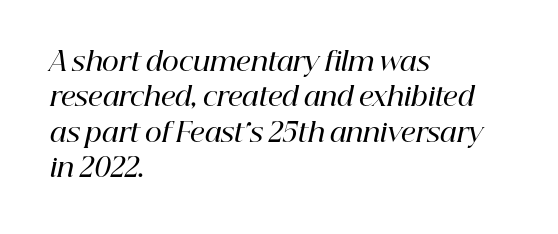
Q: Is the text bold? A: Semi-bold.
Q: Is the text italic (slanted)? A: Yes, it leans right by about 12 degrees.
Q: Is the text underlined? A: No.
Q: How is the paragraph aligned? A: Left-aligned.
Q: Is the spacing between letters normal or unusually wide? A: Normal.
Q: Is the spacing between lines tight, normal or loose? A: Normal.
